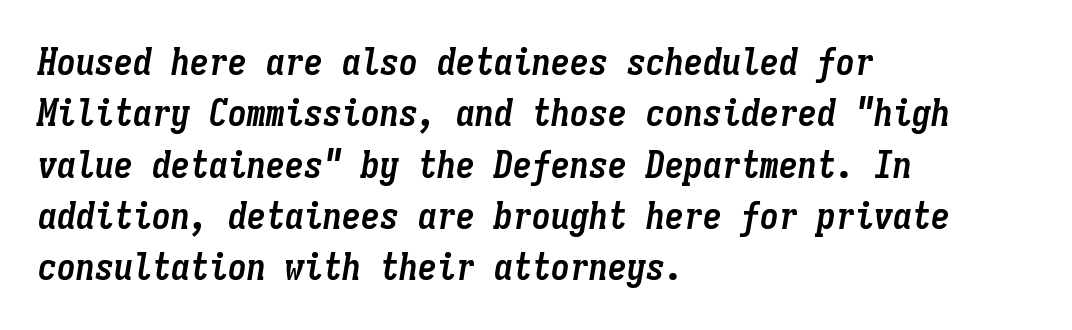
The image shows 38 px semibold, condensed type, italic (leaning right), monospaced; set left-aligned, normal line spacing (1.35x), normal letter spacing, not underlined; low stroke contrast and a medium x-height.
